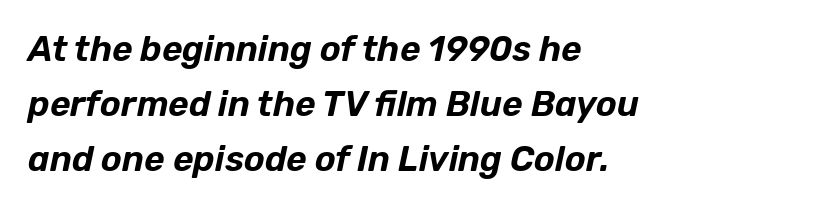
The image shows 35 px text type, italic (leaning right); set left-aligned, normal line spacing (1.57x), normal letter spacing, not underlined; low stroke contrast and a medium x-height.
